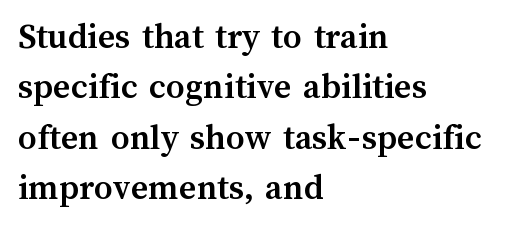
Q: Is the text bold? A: Yes.
Q: Is the text italic (slanted)? A: No, it is upright.
Q: Is the text underlined? A: No.
Q: How is the paragraph aligned? A: Left-aligned.
Q: Is the spacing between letters normal or unusually wide? A: Normal.
Q: Is the spacing between lines tight, normal or loose? A: Normal.
Q: Width (condensed, normal, or wide)? A: Normal.
Q: Stroke contrast? A: Medium.
Q: x-height? A: Medium.
Q: Monospaced? A: No.
